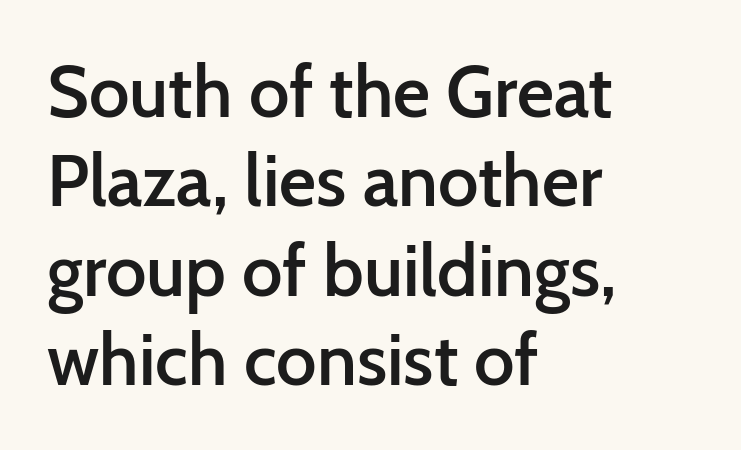
{"serif": "no", "italic": "no", "bold": "semi", "weight": "semibold", "width": "normal", "stroke_contrast": "low", "x_height": "medium", "monospaced": "no", "underline": "no", "align": "left", "line_spacing_ratio": 1.24, "letter_spacing": "normal", "letter_spacing_em": 0.0, "glyph_px": 72}
